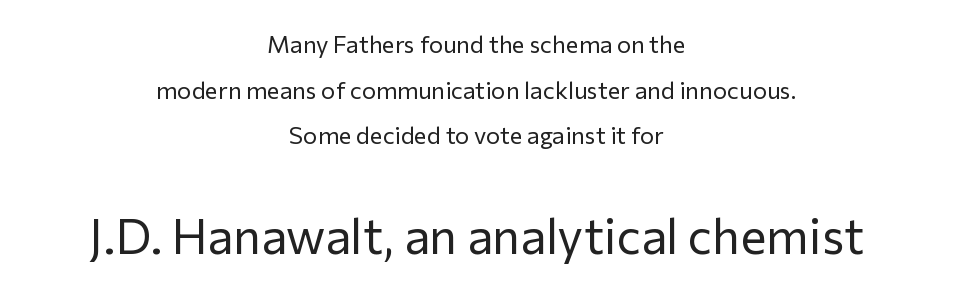
Q: Is the text bold? A: No.
Q: Is the text italic (slanted)? A: No, it is upright.
Q: Is the typeface a serif or a sans-serif typeface? A: Sans-serif.
Q: Is the text underlined? A: No.
Q: How is the paragraph aligned? A: Centered.
Q: Is the spacing between letters normal or unusually wide? A: Normal.
Q: Is the spacing between lines tight, normal or loose? A: Loose.
Q: Which block of text is set in a larger size, the first (top) or the second (bottom)? A: The second (bottom) one.
Q: Width (condensed, normal, or wide)? A: Normal.
Q: Stroke contrast? A: Low.
Q: x-height? A: Medium.
Q: Monospaced? A: No.
